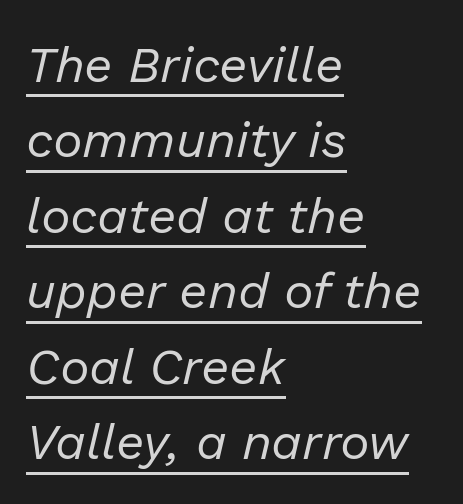
The face used here is proportionally spaced, like ordinary book or web type. Which margin do the lines hug? The left one — the right edge is uneven. Summary of weight: not heavy and not bold. This sample uses plain, unmodified letter spacing.
